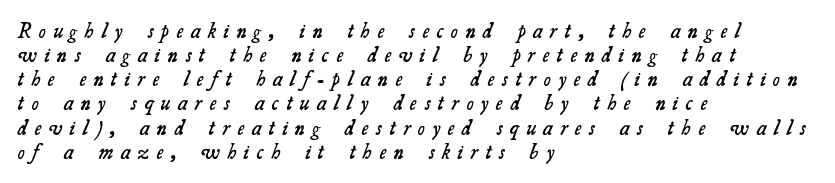
The image shows 21 px text type; set left-aligned, tight line spacing (1.15x), unusually wide letter spacing (+0.37 em), not underlined.
